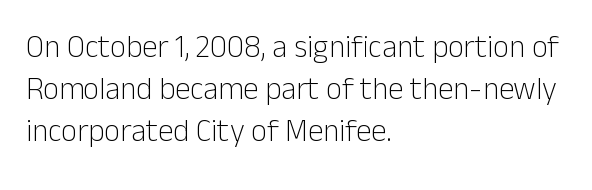
The image shows 31 px light sans-serif type, upright; set left-aligned, normal line spacing (1.36x), normal letter spacing, not underlined; low stroke contrast and a medium x-height.
